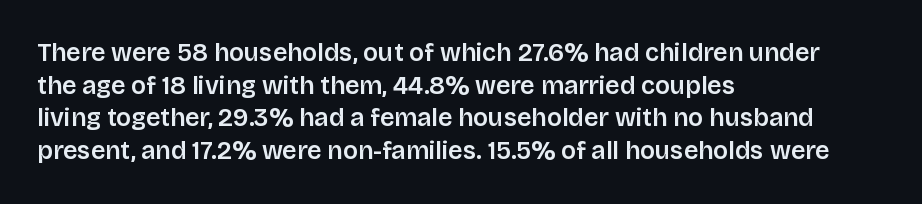
Q: Is the text italic (slanted)? A: No, it is upright.
Q: Is the text underlined? A: No.
Q: How is the paragraph aligned? A: Left-aligned.
Q: Is the spacing between letters normal or unusually wide? A: Normal.
Q: Is the spacing between lines tight, normal or loose? A: Normal.
